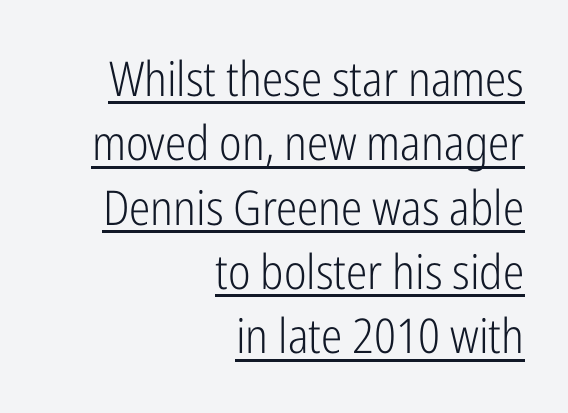
Q: Is the text bold? A: No.
Q: Is the text italic (slanted)? A: No, it is upright.
Q: Is the typeface a serif or a sans-serif typeface? A: Sans-serif.
Q: Is the text underlined? A: Yes.
Q: How is the paragraph aligned? A: Right-aligned.
Q: Is the spacing between letters normal or unusually wide? A: Normal.
Q: Is the spacing between lines tight, normal or loose? A: Normal.
Q: Width (condensed, normal, or wide)? A: Condensed.
Q: Stroke contrast? A: Low.
Q: x-height? A: Medium.
Q: Monospaced? A: No.
